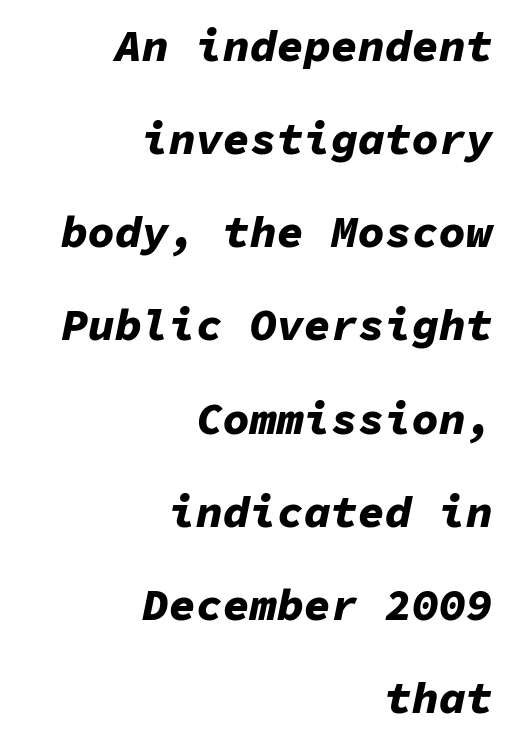
The image shows 45 px bold type, italic (leaning right), monospaced; set right-aligned, loose line spacing (2.07x), normal letter spacing, not underlined; low stroke contrast and a medium x-height.
